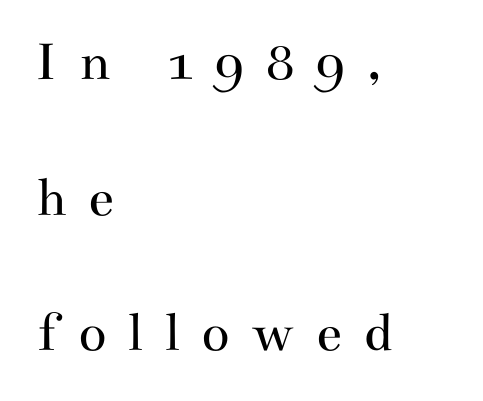
Q: Is the text bold? A: No.
Q: Is the text italic (slanted)? A: No, it is upright.
Q: Is the typeface a serif or a sans-serif typeface? A: Serif.
Q: Is the text underlined? A: No.
Q: How is the paragraph aligned? A: Left-aligned.
Q: Is the spacing between letters normal or unusually wide? A: Unusually wide.
Q: Is the spacing between lines tight, normal or loose? A: Loose.
Q: Width (condensed, normal, or wide)? A: Wide.
Q: Stroke contrast? A: Medium.
Q: x-height? A: Small.
Q: Monospaced? A: No.
